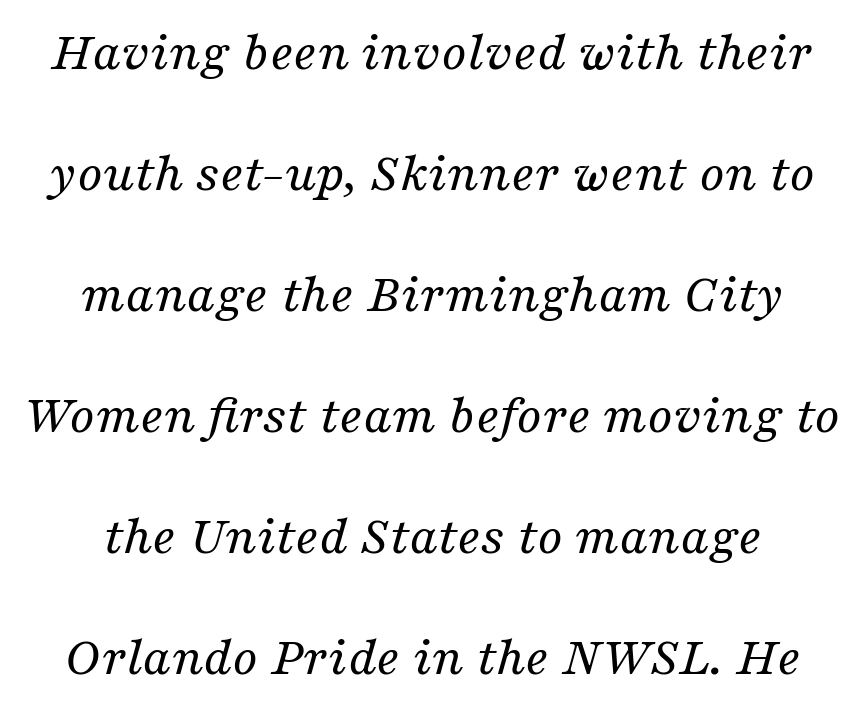
{"serif": "yes", "italic": "yes", "lean": "right", "slant_degrees": 16, "bold": "no", "weight": "regular", "width": "normal", "stroke_contrast": "medium", "x_height": "medium", "monospaced": "no", "underline": "no", "align": "center", "line_spacing": "loose", "line_spacing_ratio": 2.16, "letter_spacing": "normal", "letter_spacing_em": 0.0, "glyph_px": 56}
